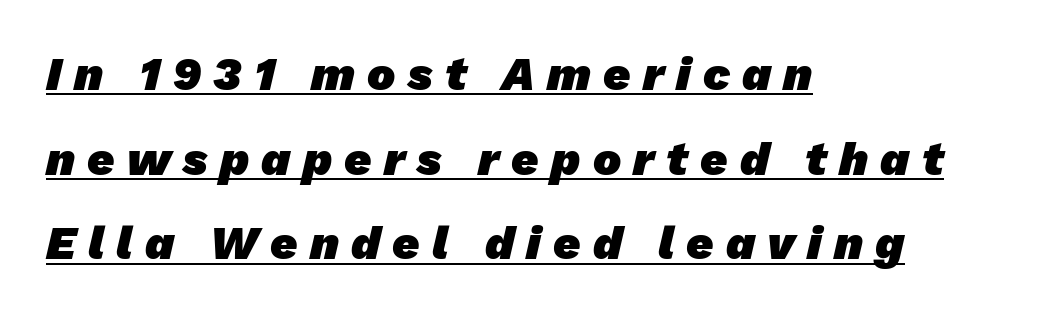
The image shows 47 px heavy sans-serif type; set left-aligned, line spacing 1.8x, unusually wide letter spacing (+0.26 em), underlined; low stroke contrast and a medium x-height.
